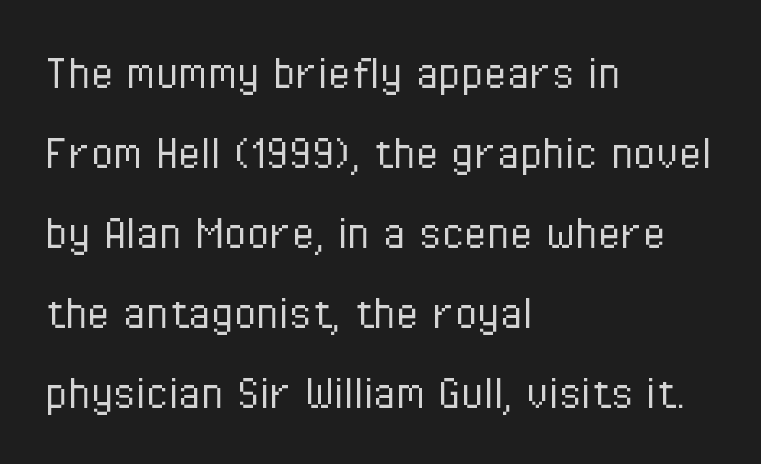
Check under the words: just untouched page. Line beginnings align vertically; line endings do not. Observe the ordinary spacing: letters are neighbours, not strangers. Regarding leading, the lines here are spaced in the standard way.
